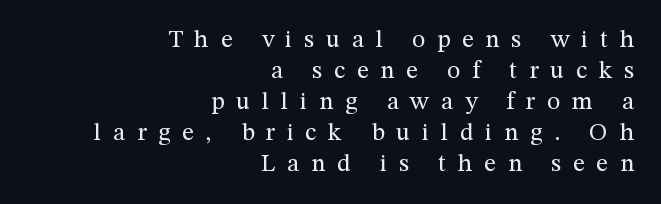
Q: Is the text bold? A: No.
Q: Is the text italic (slanted)? A: No, it is upright.
Q: Is the text underlined? A: No.
Q: How is the paragraph aligned? A: Right-aligned.
Q: Is the spacing between letters normal or unusually wide? A: Unusually wide.
